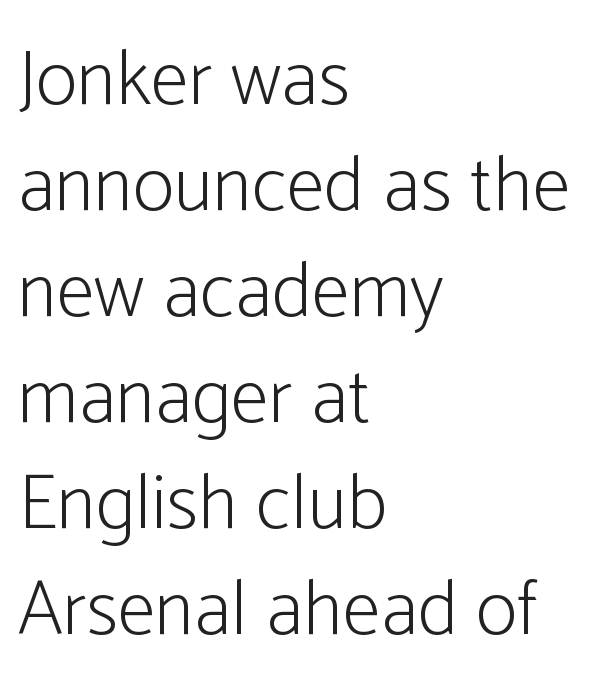
The image shows 78 px light, condensed sans-serif type, upright; set left-aligned, normal line spacing (1.36x), normal letter spacing, not underlined; low stroke contrast and a medium x-height.
